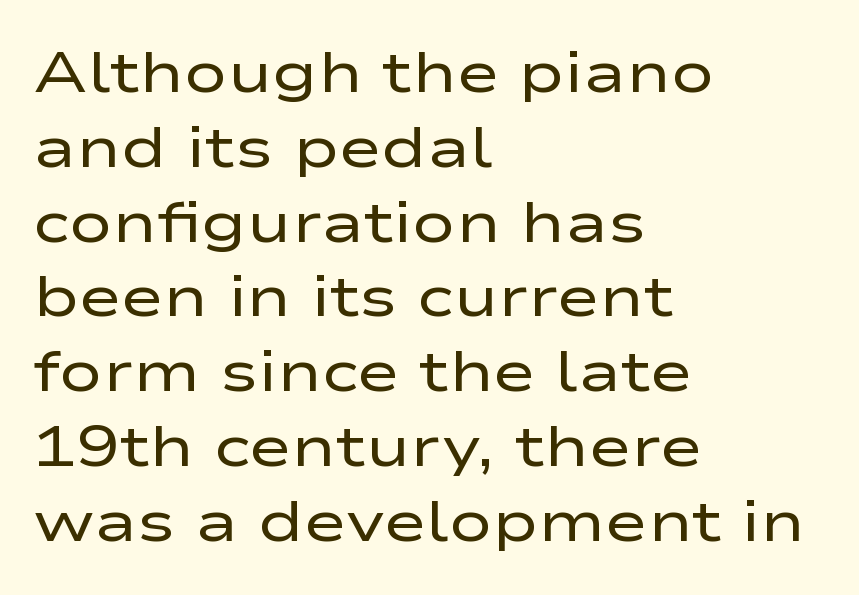
The image shows 58 px regular-weight, wide sans-serif type, upright; set left-aligned, normal line spacing (1.29x), normal letter spacing, not underlined; low stroke contrast and a medium x-height.
